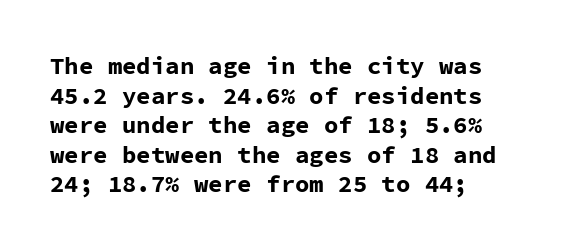
The image shows 24 px bold type, upright; set left-aligned, line spacing 1.23x, normal letter spacing, not underlined.
